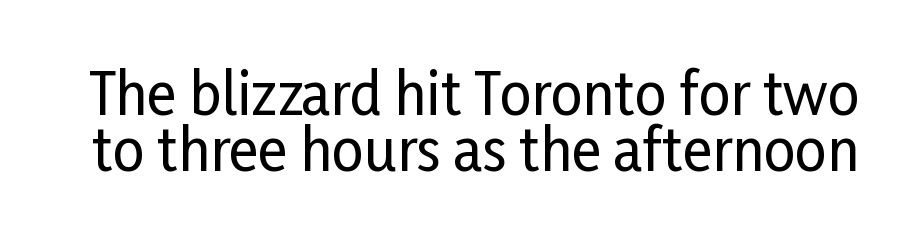
{"serif": "no", "italic": "no", "width": "condensed", "stroke_contrast": "low", "x_height": "medium", "monospaced": "no", "underline": "no", "line_spacing": "tight", "line_spacing_ratio": 1.0, "letter_spacing": "normal", "letter_spacing_em": 0.0, "glyph_px": 56}
